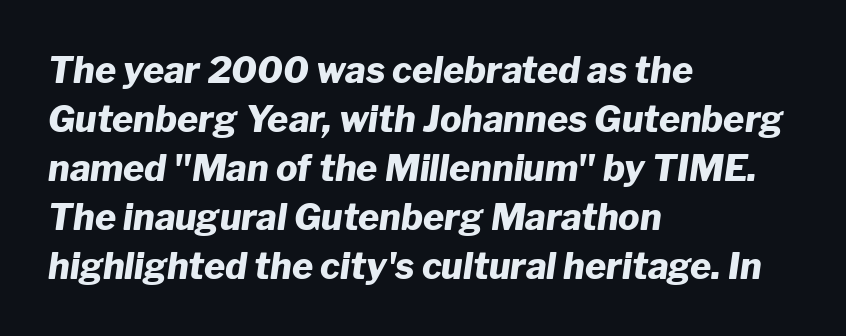
{"italic": "yes", "lean": "right", "slant_degrees": 8, "bold": "yes", "weight": "heavy", "width": "normal", "stroke_contrast": "low", "x_height": "medium", "monospaced": "no", "underline": "no", "align": "left", "line_spacing": "normal", "line_spacing_ratio": 1.36, "letter_spacing": "normal", "letter_spacing_em": 0.0, "glyph_px": 36}
